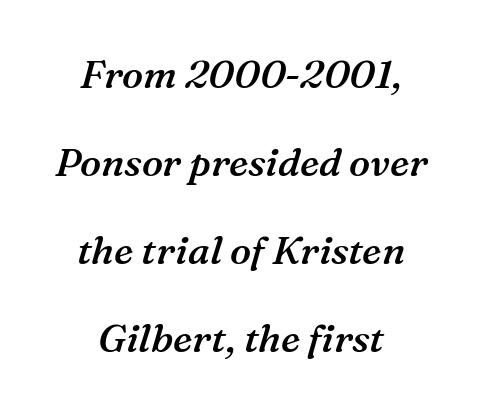
Q: Is the text bold? A: Semi-bold.
Q: Is the text italic (slanted)? A: Yes, it leans right by about 16 degrees.
Q: Is the typeface a serif or a sans-serif typeface? A: Serif.
Q: Is the text underlined? A: No.
Q: How is the paragraph aligned? A: Centered.
Q: Is the spacing between letters normal or unusually wide? A: Normal.
Q: Is the spacing between lines tight, normal or loose? A: Loose.
Q: Width (condensed, normal, or wide)? A: Normal.
Q: Stroke contrast? A: Medium.
Q: x-height? A: Medium.
Q: Monospaced? A: No.
